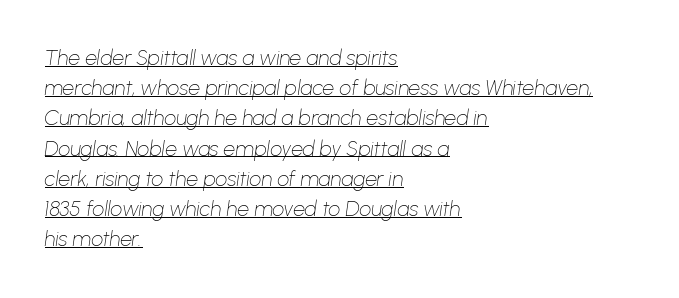
One-word summary of the alignment: left. You can see a thin bar hugging the bottom of the glyphs. There's an unmistakable incline to the writing here. On a weight scale, this lands at 450 or below. Each new line begins a customary step beneath the previous one.
